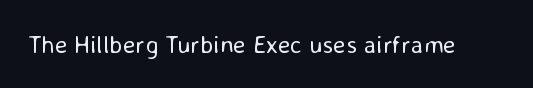
{"italic": "no", "bold": "no", "underline": "no", "letter_spacing": "normal", "letter_spacing_em": 0.0, "glyph_px": 25}
